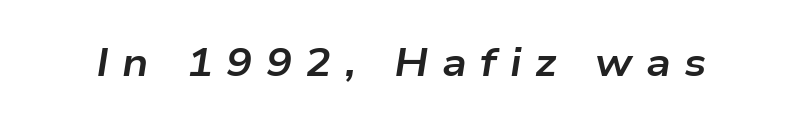
The image shows 39 px bold, wide type, italic (leaning right); set unusually wide letter spacing (+0.34 em), not underlined; low stroke contrast and a medium x-height.
